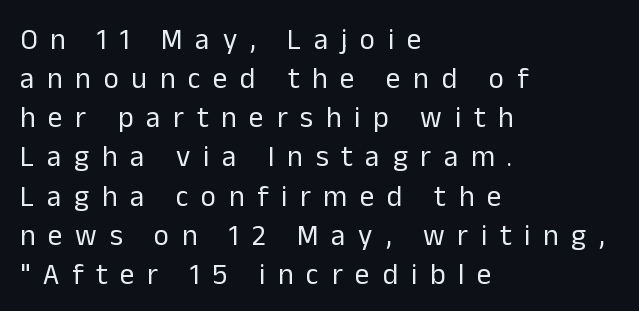
Q: Is the text bold? A: No.
Q: Is the text italic (slanted)? A: No, it is upright.
Q: Is the typeface a serif or a sans-serif typeface? A: Sans-serif.
Q: Is the text underlined? A: No.
Q: How is the paragraph aligned? A: Left-aligned.
Q: Is the spacing between letters normal or unusually wide? A: Unusually wide.
Q: Is the spacing between lines tight, normal or loose? A: Normal.
Q: Width (condensed, normal, or wide)? A: Normal.
Q: Stroke contrast? A: Low.
Q: x-height? A: Medium.
Q: Monospaced? A: No.
